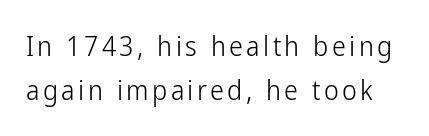
What kind of face is this? One without serifs — a sans. Is there any slant? The stems are plumb. The area under the type is left untouched. The face used here is proportionally spaced, like ordinary book or web type. Think standard paragraph weight, or any step lighter than that.
